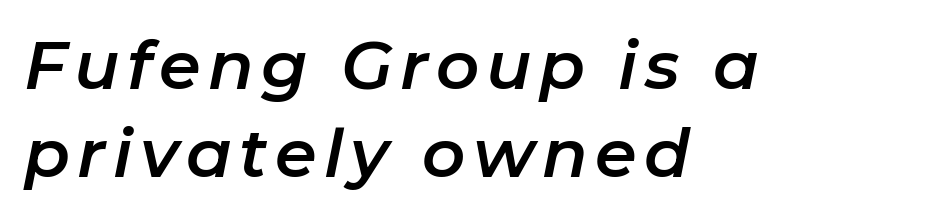
{"italic": "yes", "lean": "right", "slant_degrees": 11, "width": "normal", "stroke_contrast": "low", "x_height": "medium", "monospaced": "no", "underline": "no", "align": "left", "line_spacing": "normal", "line_spacing_ratio": 1.32, "glyph_px": 67}
